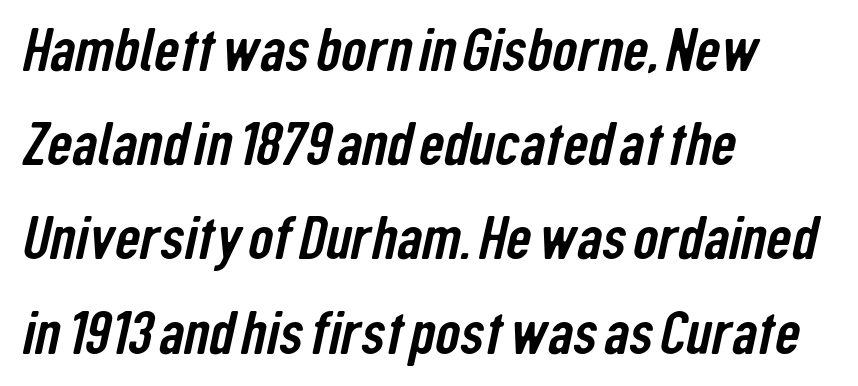
The image shows 62 px condensed sans-serif type; set left-aligned, normal line spacing (1.52x), normal letter spacing, not underlined; low stroke contrast and a medium x-height.
